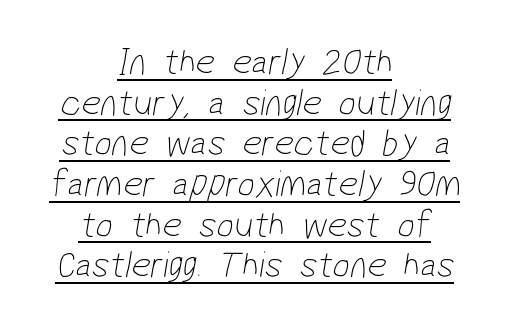
Q: Is the text bold? A: No.
Q: Is the typeface a serif or a sans-serif typeface? A: Sans-serif.
Q: Is the text underlined? A: Yes.
Q: How is the paragraph aligned? A: Centered.
Q: Is the spacing between letters normal or unusually wide? A: Normal.
Q: Is the spacing between lines tight, normal or loose? A: Tight.
Q: Width (condensed, normal, or wide)? A: Condensed.
Q: Stroke contrast? A: Low.
Q: x-height? A: Medium.
Q: Monospaced? A: No.
